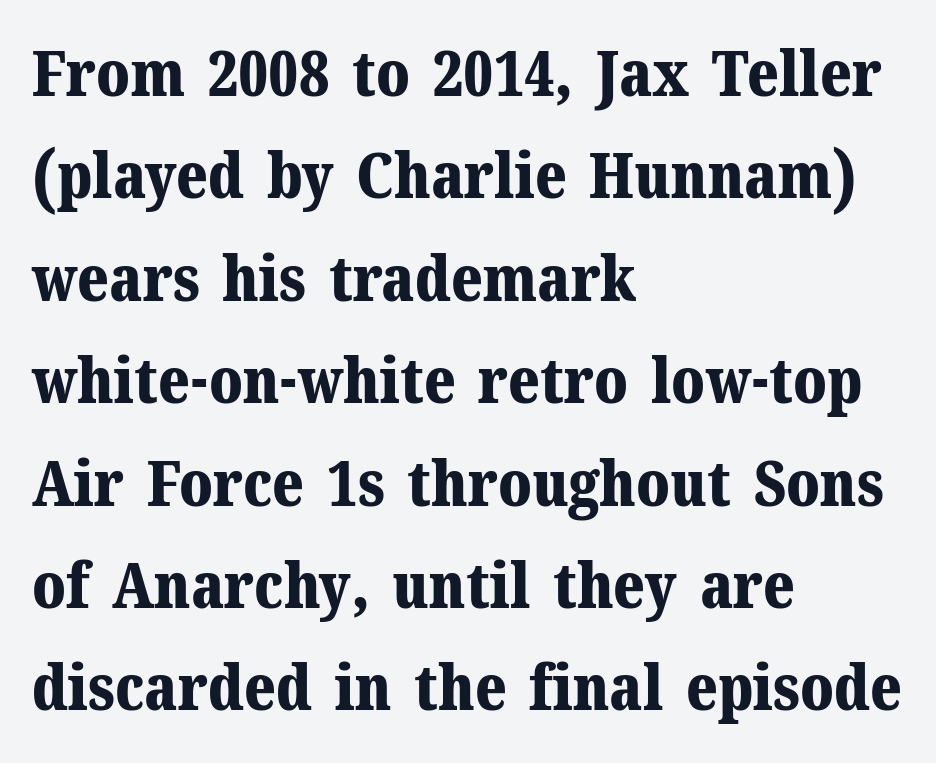
The image shows 64 px bold serif type, upright; set left-aligned, normal line spacing (1.6x), normal letter spacing, not underlined; medium stroke contrast and a medium x-height.
